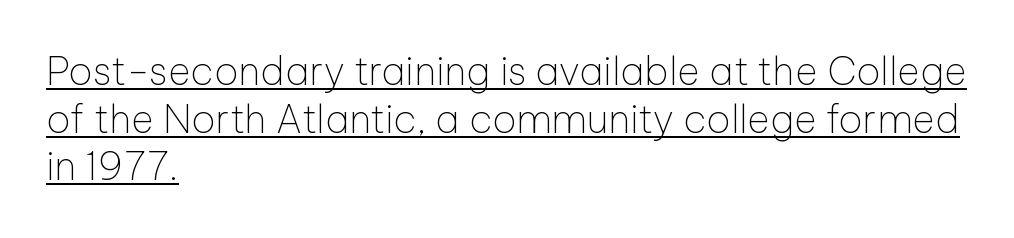
The image shows 39 px thin sans-serif type, upright; set left-aligned, line spacing 1.22x, normal letter spacing, underlined; low stroke contrast and a medium x-height.
